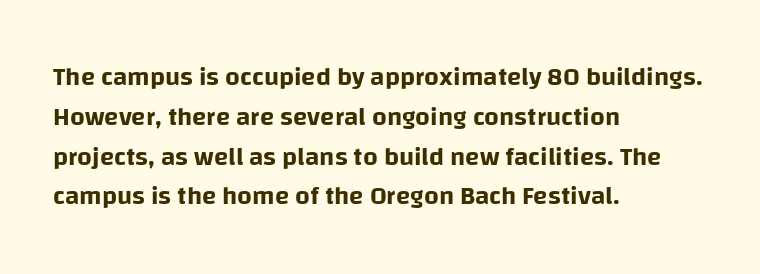
Q: Is the text italic (slanted)? A: No, it is upright.
Q: Is the text underlined? A: No.
Q: How is the paragraph aligned? A: Left-aligned.
Q: Is the spacing between letters normal or unusually wide? A: Normal.
Q: Is the spacing between lines tight, normal or loose? A: Normal.
